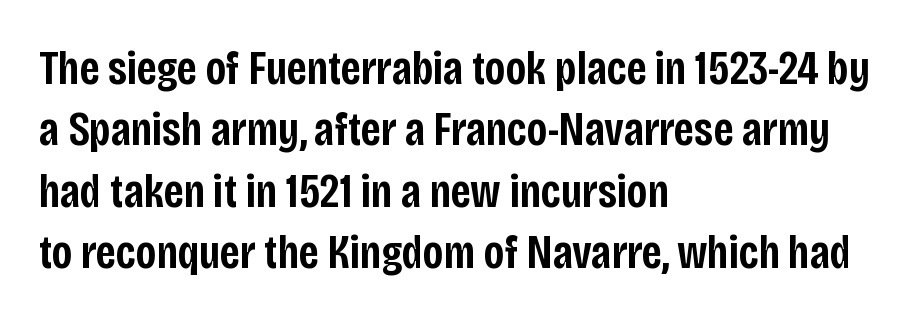
The image shows 48 px semibold, condensed sans-serif type, upright; set left-aligned, normal line spacing (1.28x), normal letter spacing, not underlined; low stroke contrast and a large x-height.
